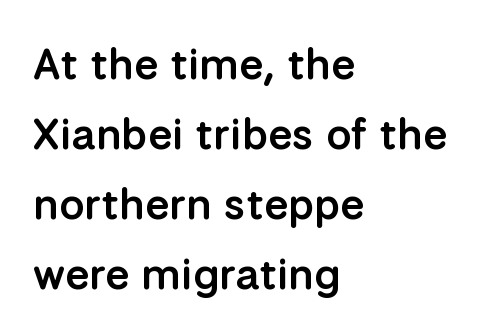
The space beneath each line is pristine and unruled. The typesetting leans somewhat heavy: a semibold. A sans-serif font was chosen for this passage. There is no visible air inserted between adjacent glyphs.
